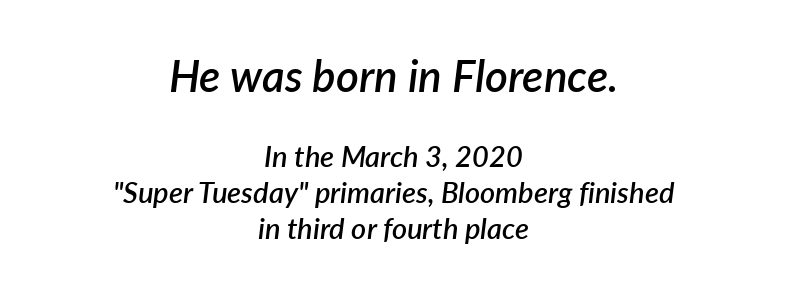
The rendering applies a slant to the glyphs. A semibold gives these letters moderate extra thickness, short of bold. Think of a printed novel: that variable character pitch is what you see here. Line starts and ends both wander, symmetrically. The passage shown begins with its larger block and ends with its smaller one.
